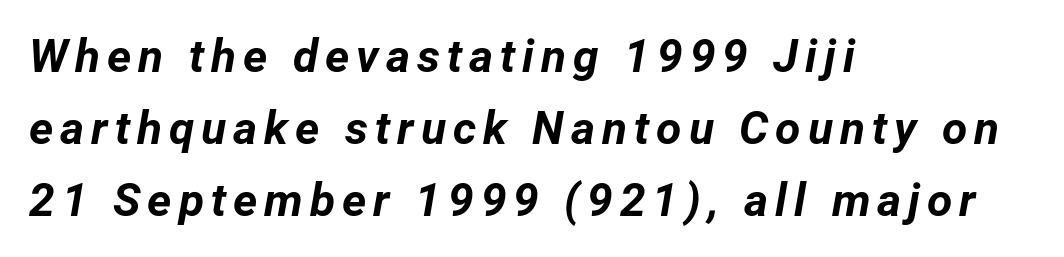
Q: Is the text bold? A: Yes.
Q: Is the text italic (slanted)? A: Yes, it leans right by about 12 degrees.
Q: Is the text underlined? A: No.
Q: How is the paragraph aligned? A: Left-aligned.
Q: Is the spacing between lines tight, normal or loose? A: Normal.
Q: Width (condensed, normal, or wide)? A: Normal.
Q: Stroke contrast? A: Low.
Q: x-height? A: Medium.
Q: Monospaced? A: No.
